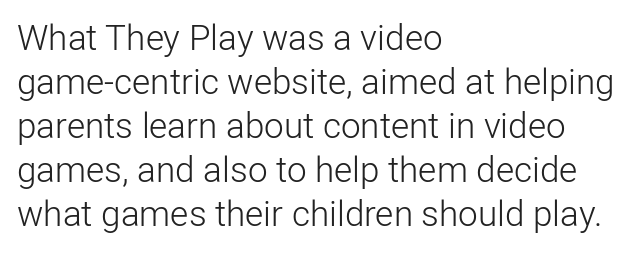
The image shows 35 px light sans-serif type, upright; set left-aligned, normal line spacing (1.26x), normal letter spacing, not underlined; low stroke contrast and a medium x-height.
